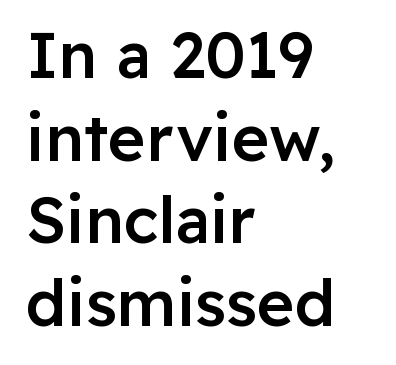
{"serif": "no", "italic": "no", "bold": "semi", "weight": "semibold", "width": "normal", "stroke_contrast": "low", "x_height": "medium", "monospaced": "no", "underline": "no", "align": "left", "line_spacing": "normal", "line_spacing_ratio": 1.29, "letter_spacing": "normal", "letter_spacing_em": 0.0, "glyph_px": 64}
